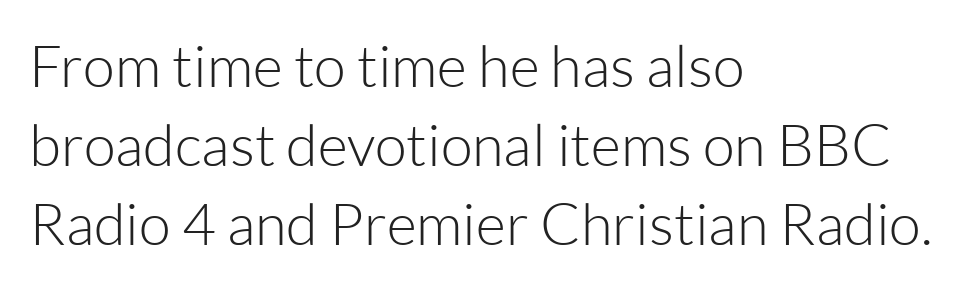
The image shows 58 px light sans-serif type, upright; set left-aligned, normal line spacing (1.36x), normal letter spacing, not underlined; low stroke contrast and a medium x-height.
